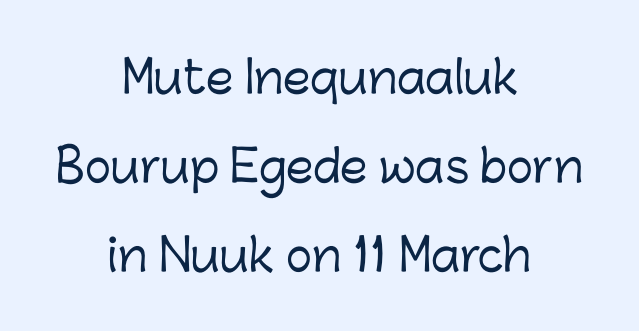
The image shows 44 px sans-serif type, upright; set centered, loose line spacing (2.02x), normal letter spacing, not underlined; low stroke contrast and a medium x-height.
